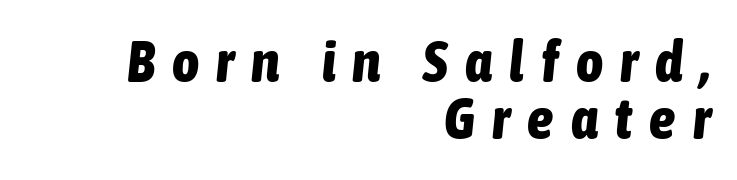
The image shows 58 px bold, condensed type, italic (leaning right); set right-aligned, tight line spacing (0.99x), unusually wide letter spacing (+0.3 em), not underlined; low stroke contrast and a medium x-height.
